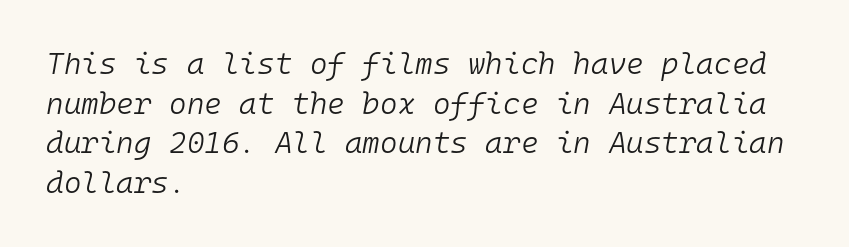
{"italic": "yes", "lean": "right", "slant_degrees": 10, "bold": "no", "weight": "light", "width": "normal", "stroke_contrast": "low", "x_height": "medium", "monospaced": "yes", "underline": "no", "align": "left", "line_spacing": "normal", "line_spacing_ratio": 1.32, "letter_spacing": "normal", "letter_spacing_em": 0.0, "glyph_px": 30}
